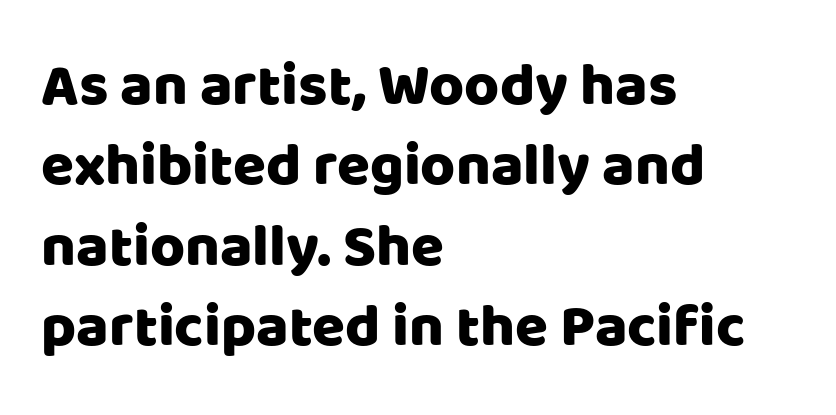
Q: Is the text italic (slanted)? A: No, it is upright.
Q: Is the typeface a serif or a sans-serif typeface? A: Sans-serif.
Q: Is the text underlined? A: No.
Q: How is the paragraph aligned? A: Left-aligned.
Q: Is the spacing between letters normal or unusually wide? A: Normal.
Q: Is the spacing between lines tight, normal or loose? A: Normal.
Q: Width (condensed, normal, or wide)? A: Normal.
Q: Stroke contrast? A: Low.
Q: x-height? A: Large.
Q: Monospaced? A: No.
